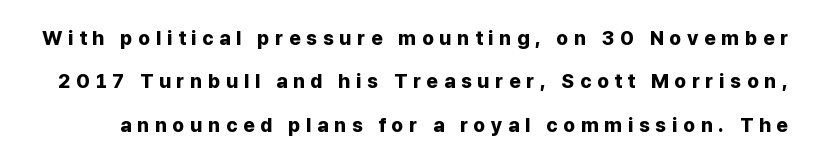
The image shows 20 px bold type, upright; set loose line spacing (2.17x), unusually wide letter spacing (+0.28 em), not underlined.
